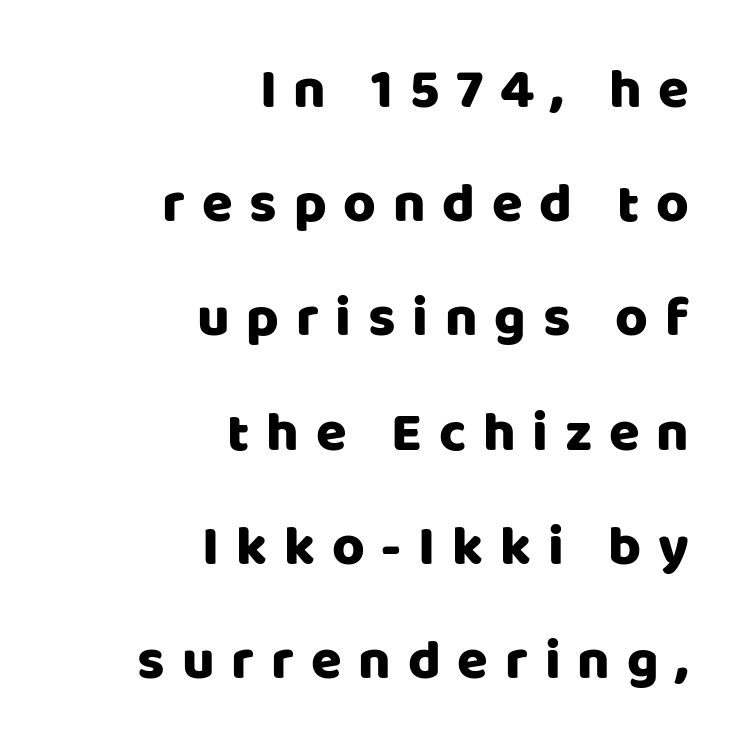
Line endings align vertically; line beginnings do not. Designer's note — italics off, roman on. Loosely led — the rows are spread out. The passage shown is typeset with a sans-serif family.
